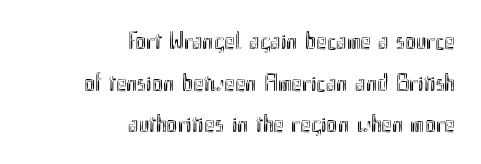
The compositor pushed each line to the right boundary. Only glyphs here, with clear space below each row. There is no visible air inserted between adjacent glyphs. Leading matches the norm, producing a regular column. Italic: no, the glyphs are upright roman.
